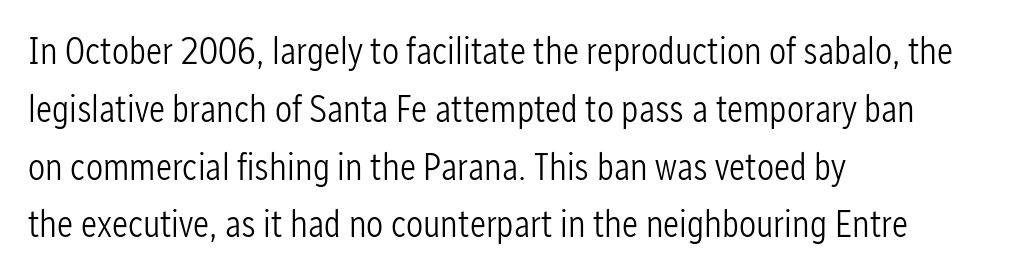
Q: Is the text bold? A: No.
Q: Is the text italic (slanted)? A: No, it is upright.
Q: Is the typeface a serif or a sans-serif typeface? A: Sans-serif.
Q: Is the text underlined? A: No.
Q: How is the paragraph aligned? A: Left-aligned.
Q: Is the spacing between letters normal or unusually wide? A: Normal.
Q: Is the spacing between lines tight, normal or loose? A: Normal.
Q: Width (condensed, normal, or wide)? A: Condensed.
Q: Stroke contrast? A: Low.
Q: x-height? A: Medium.
Q: Monospaced? A: No.
